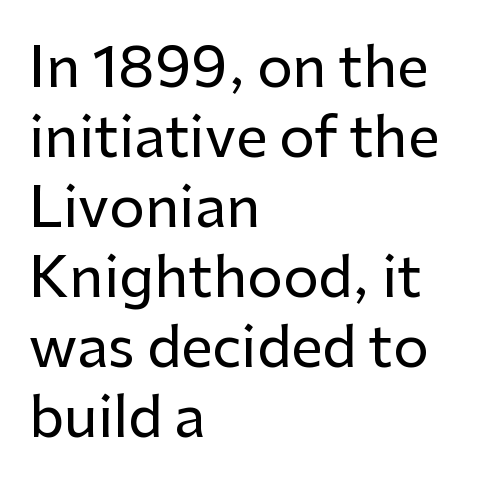
Q: Is the text italic (slanted)? A: No, it is upright.
Q: Is the typeface a serif or a sans-serif typeface? A: Sans-serif.
Q: Is the text underlined? A: No.
Q: How is the paragraph aligned? A: Left-aligned.
Q: Is the spacing between letters normal or unusually wide? A: Normal.
Q: Is the spacing between lines tight, normal or loose? A: Normal.
Q: Width (condensed, normal, or wide)? A: Normal.
Q: Stroke contrast? A: Low.
Q: x-height? A: Medium.
Q: Monospaced? A: No.
